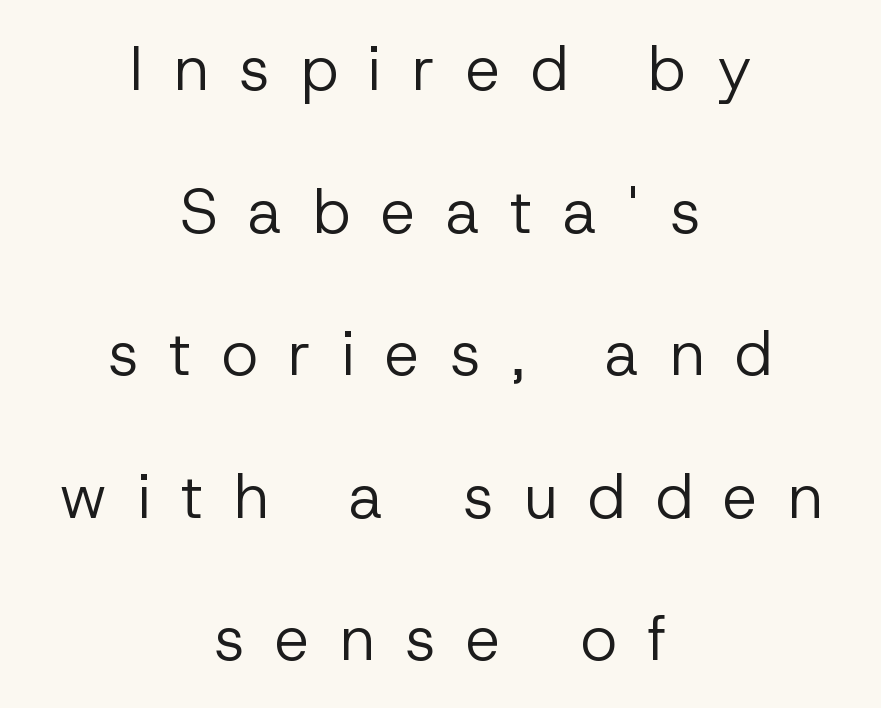
{"serif": "no", "italic": "no", "bold": "no", "weight": "regular", "width": "normal", "stroke_contrast": "low", "x_height": "medium", "monospaced": "no", "underline": "no", "align": "center", "line_spacing": "loose", "line_spacing_ratio": 2.3, "letter_spacing": "wide", "letter_spacing_em": 0.49, "glyph_px": 62}
